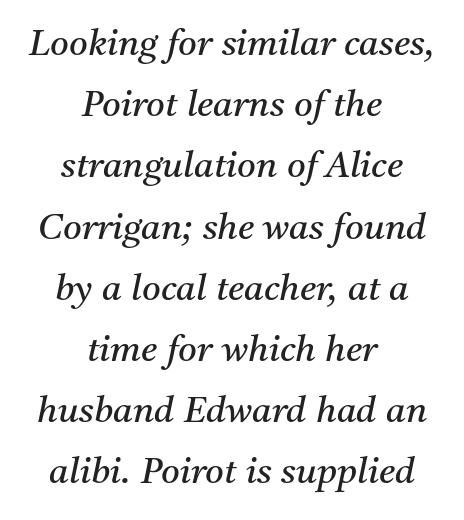
Q: Is the text bold? A: No.
Q: Is the text italic (slanted)? A: Yes, it leans right by about 11 degrees.
Q: Is the typeface a serif or a sans-serif typeface? A: Serif.
Q: Is the text underlined? A: No.
Q: How is the paragraph aligned? A: Centered.
Q: Is the spacing between letters normal or unusually wide? A: Normal.
Q: Is the spacing between lines tight, normal or loose? A: Normal.
Q: Width (condensed, normal, or wide)? A: Normal.
Q: Stroke contrast? A: Medium.
Q: x-height? A: Medium.
Q: Monospaced? A: No.
